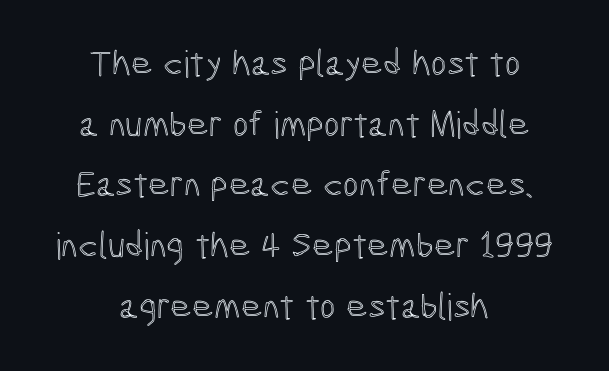
Q: Is the text italic (slanted)? A: No, it is upright.
Q: Is the text underlined? A: No.
Q: How is the paragraph aligned? A: Centered.
Q: Is the spacing between letters normal or unusually wide? A: Normal.
Q: Is the spacing between lines tight, normal or loose? A: Normal.
Q: Width (condensed, normal, or wide)? A: Condensed.
Q: x-height? A: Medium.
Q: Monospaced? A: No.
